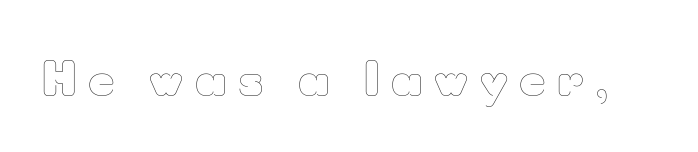
The face used here is proportionally spaced, like ordinary book or web type. The tracking reads as deliberately expanded to a designer's eye. Think standard paragraph weight, or any step lighter than that. The zone under the glyphs is completely vacant. Is there any slant? The stems are plumb.
